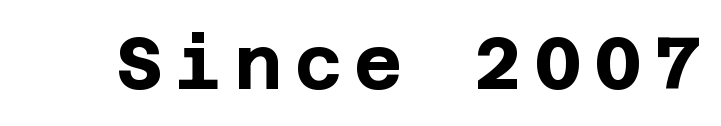
The image shows 74 px bold sans-serif type, upright; set not underlined; low stroke contrast and a large x-height.
